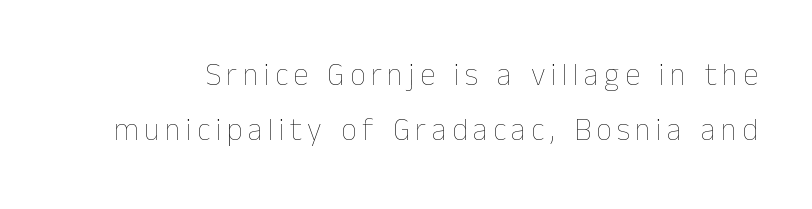
The words here are not underlined. You can tell it's not italic because the verticals are truly vertical. Here the designer chose a conventional face with non-uniform glyph widths. Is the type heavy? It reads as light-to-regular instead.
